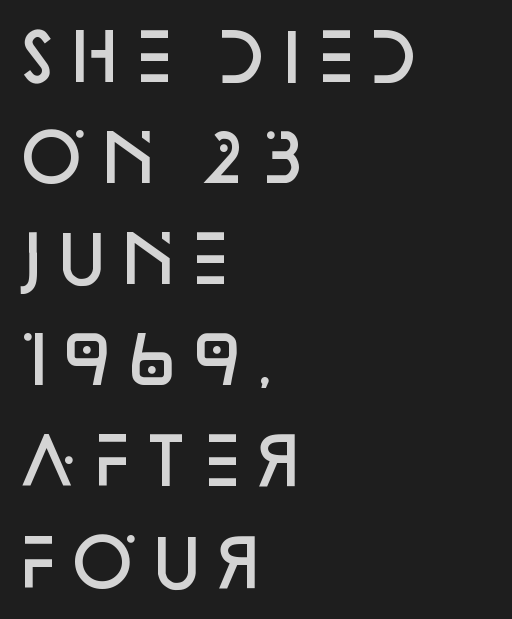
Tracking value appears to be zero — textbook default spacing. Weight check: semibold — heavier than regular, not quite bold. The space between consecutive lines is moderate. A bare baseline throughout the passage.
